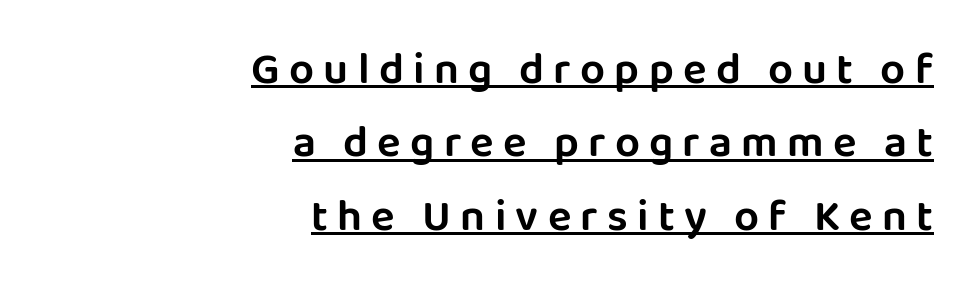
Do the characters align in a grid? No, the font is proportional. These lines are composed in type without serifs. Reading down the column, the eye jumps a familiar distance to each next line. Notice how the passage keeps a crisp vertical edge on the right only.
